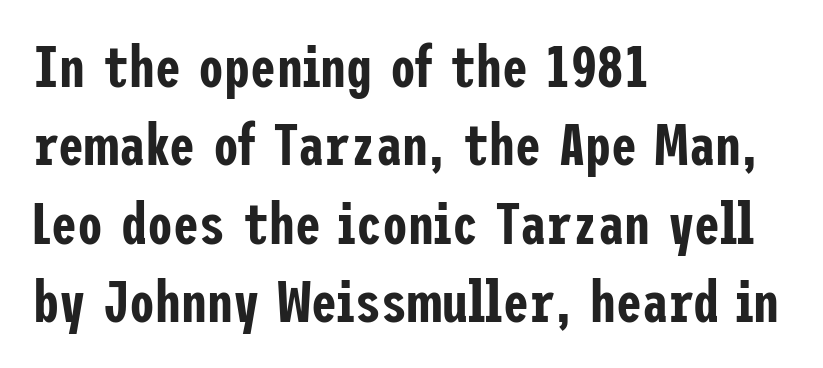
Q: Is the text italic (slanted)? A: No, it is upright.
Q: Is the typeface a serif or a sans-serif typeface? A: Sans-serif.
Q: Is the text underlined? A: No.
Q: How is the paragraph aligned? A: Left-aligned.
Q: Is the spacing between letters normal or unusually wide? A: Normal.
Q: Is the spacing between lines tight, normal or loose? A: Normal.
Q: Width (condensed, normal, or wide)? A: Condensed.
Q: Stroke contrast? A: Low.
Q: x-height? A: Medium.
